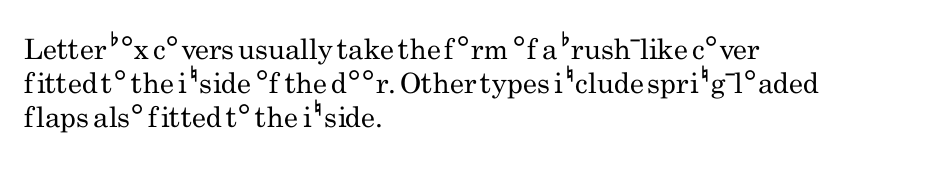
The image shows 28 px regular-weight, condensed sans-serif type, upright; set left-aligned, line spacing 1.22x, normal letter spacing, not underlined; low stroke contrast and a small x-height.
